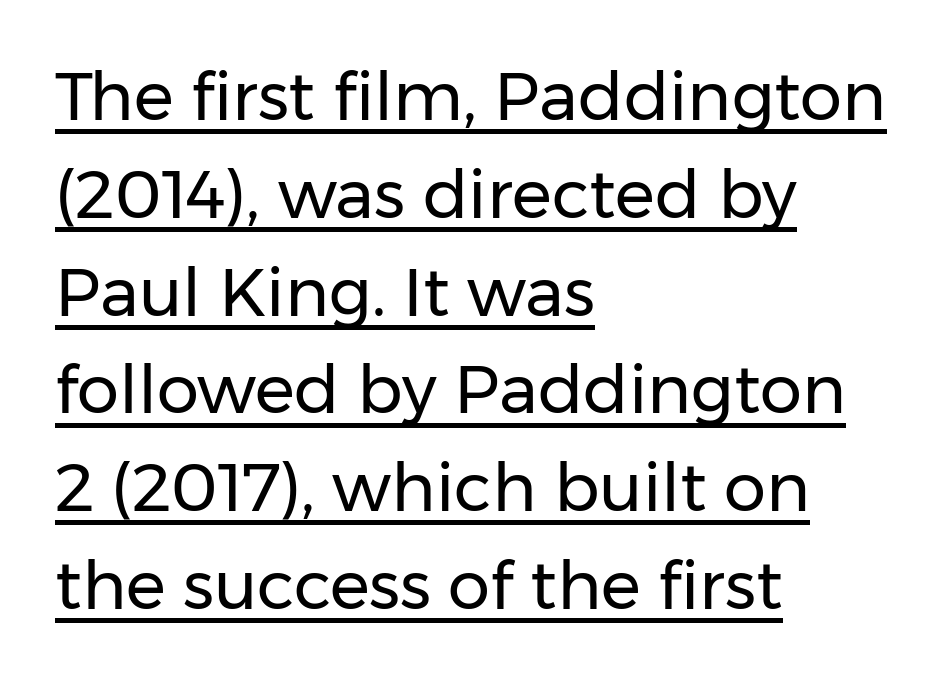
{"serif": "no", "italic": "no", "bold": "no", "weight": "regular", "width": "normal", "stroke_contrast": "low", "x_height": "medium", "monospaced": "no", "underline": "yes", "align": "left", "line_spacing": "normal", "line_spacing_ratio": 1.46, "letter_spacing": "normal", "letter_spacing_em": 0.0, "glyph_px": 67}
